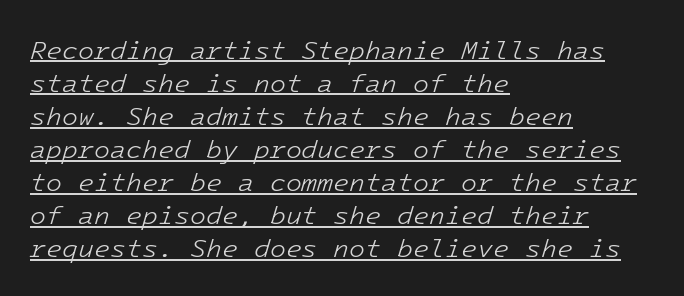
Q: Is the text bold? A: No.
Q: Is the text italic (slanted)? A: Yes, it leans right by about 16 degrees.
Q: Is the text underlined? A: Yes.
Q: How is the paragraph aligned? A: Left-aligned.
Q: Is the spacing between letters normal or unusually wide? A: Normal.
Q: Is the spacing between lines tight, normal or loose? A: Normal.
